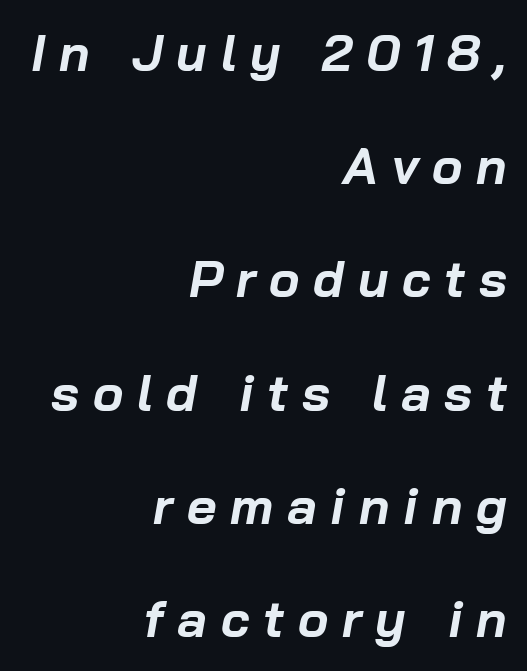
In terms of letterspacing, this is a distinctly airy, spread setting. Typeset ragged left — the right edge is the straight one. Its strokes are broad and dark, the hallmark of bold type. Check under the words: just untouched page.
